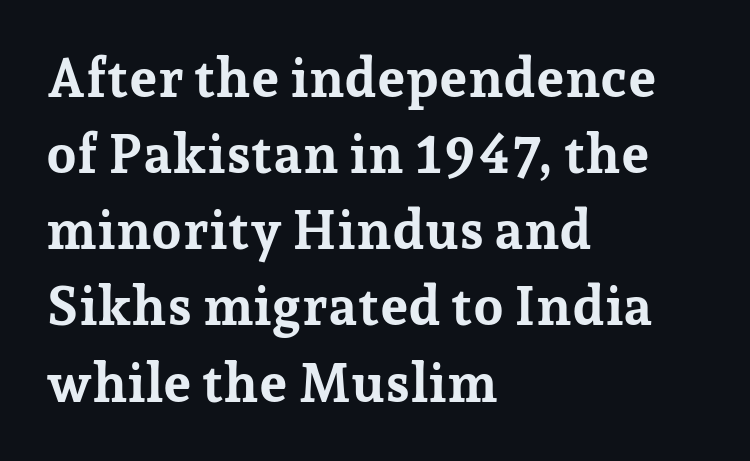
Leftover space on each line is placed entirely after the last word. The type sits square on the baseline with zero lean. The typesetting leans heavy: a genuine bold. The rendering uses a moderate line-height, typical for paragraphs.
